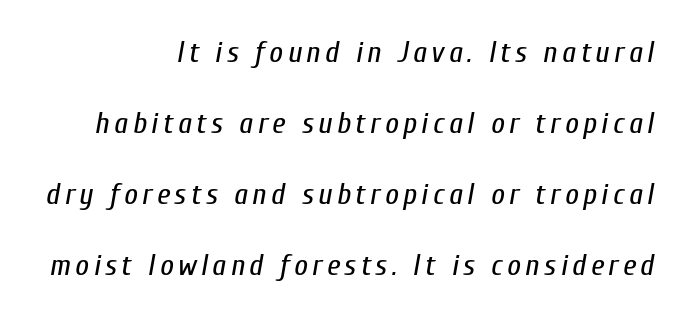
Here the designer chose a conventional face with non-uniform glyph widths. The rendering anchors every line to the right-hand side. Clear beneath every line of the passage. No letter is thick-stroked: the sample isn't bold.
